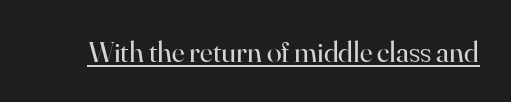
The image shows 30 px regular-weight serif type, upright; set normal letter spacing, underlined; high stroke contrast and a small x-height.
